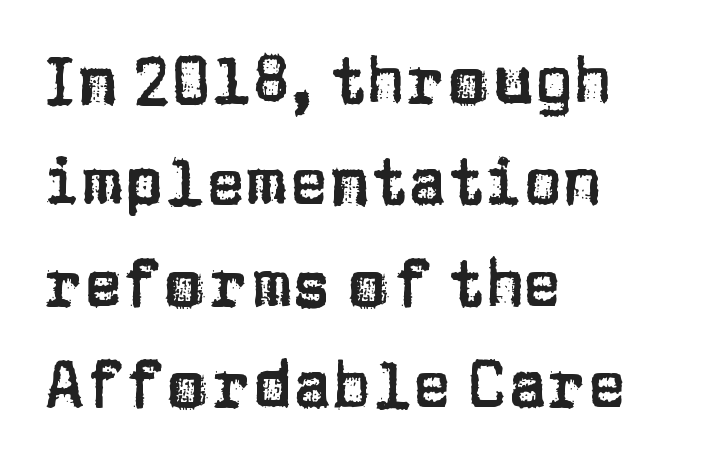
{"serif": "no", "italic": "no", "width": "normal", "stroke_contrast": "low", "x_height": "large", "monospaced": "no", "underline": "no", "align": "left", "line_spacing": "normal", "line_spacing_ratio": 1.56, "letter_spacing": "normal", "letter_spacing_em": 0.0, "glyph_px": 65}
